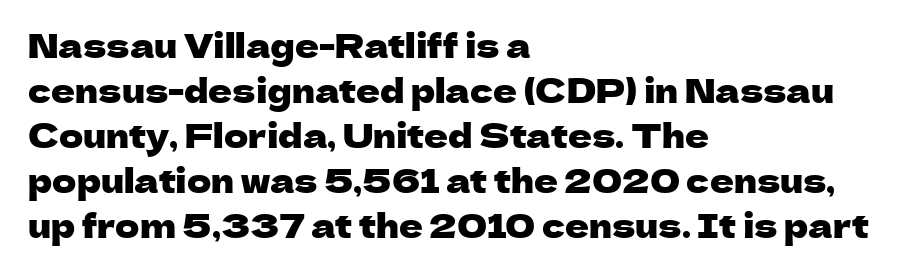
Q: Is the text italic (slanted)? A: No, it is upright.
Q: Is the typeface a serif or a sans-serif typeface? A: Sans-serif.
Q: Is the text underlined? A: No.
Q: How is the paragraph aligned? A: Left-aligned.
Q: Is the spacing between letters normal or unusually wide? A: Normal.
Q: Is the spacing between lines tight, normal or loose? A: Normal.
Q: Width (condensed, normal, or wide)? A: Normal.
Q: Stroke contrast? A: Low.
Q: x-height? A: Medium.
Q: Monospaced? A: No.
